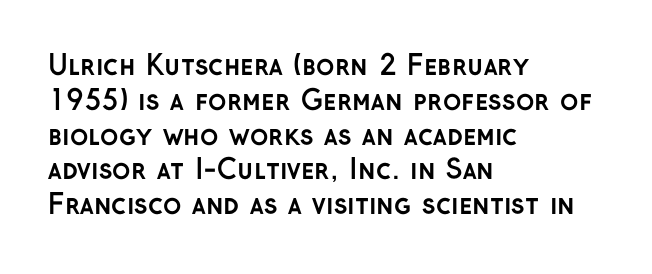
Q: Is the text bold? A: Yes.
Q: Is the text italic (slanted)? A: No, it is upright.
Q: Is the text underlined? A: No.
Q: How is the paragraph aligned? A: Left-aligned.
Q: Is the spacing between letters normal or unusually wide? A: Normal.
Q: Is the spacing between lines tight, normal or loose? A: Normal.
